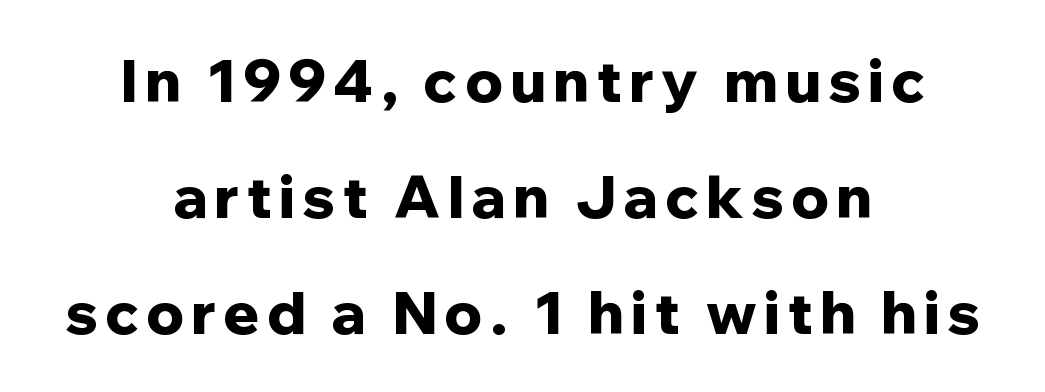
The image shows 59 px bold sans-serif type, upright; set centered, loose line spacing (1.97x), not underlined; low stroke contrast and a medium x-height.
